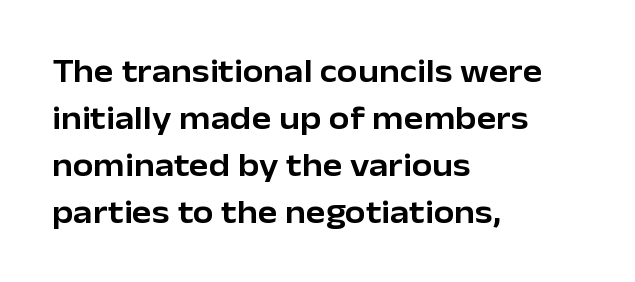
{"serif": "no", "italic": "no", "width": "normal", "stroke_contrast": "low", "x_height": "medium", "monospaced": "no", "underline": "no", "align": "left", "line_spacing": "normal", "line_spacing_ratio": 1.42, "letter_spacing": "normal", "letter_spacing_em": 0.0, "glyph_px": 33}
